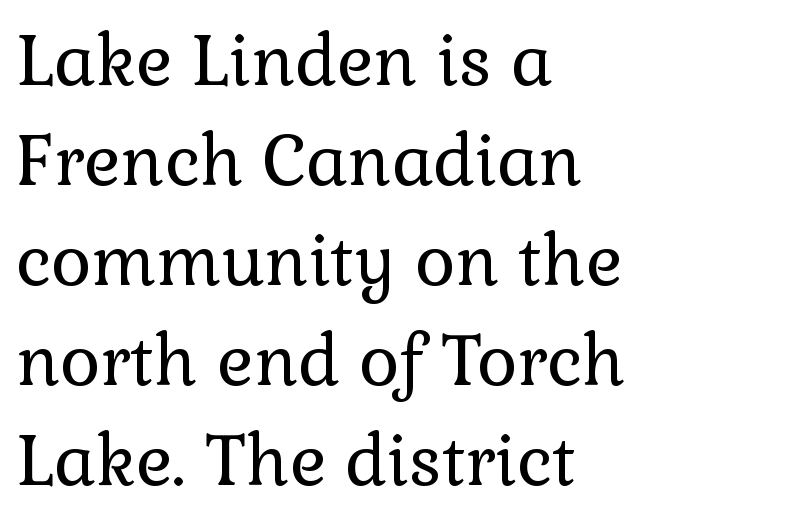
Q: Is the text bold? A: No.
Q: Is the text italic (slanted)? A: No, it is upright.
Q: Is the typeface a serif or a sans-serif typeface? A: Serif.
Q: Is the text underlined? A: No.
Q: How is the paragraph aligned? A: Left-aligned.
Q: Is the spacing between letters normal or unusually wide? A: Normal.
Q: Is the spacing between lines tight, normal or loose? A: Normal.
Q: Width (condensed, normal, or wide)? A: Normal.
Q: Stroke contrast? A: Low.
Q: x-height? A: Medium.
Q: Monospaced? A: No.
